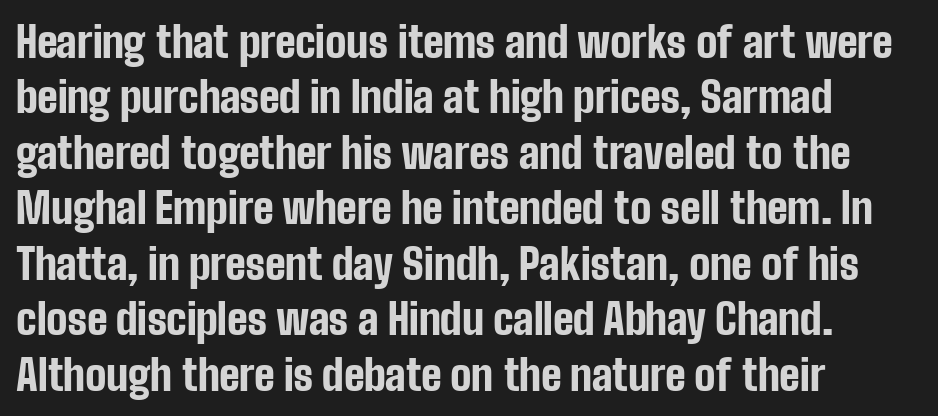
This block has exactly the height ordinary leading produces. There is no visible air inserted between adjacent glyphs. These lines are rendered in a variable-pitch font. A roman cut, with each character standing at attention. Line starts are locked; line ends wander. Underlining? Definitely not there.
